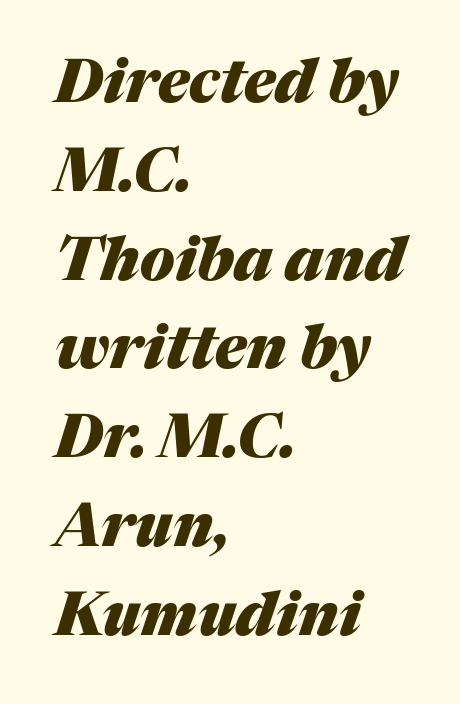
Q: Is the text bold? A: Yes.
Q: Is the text italic (slanted)? A: Yes, it leans right by about 17 degrees.
Q: Is the text underlined? A: No.
Q: How is the paragraph aligned? A: Left-aligned.
Q: Is the spacing between letters normal or unusually wide? A: Normal.
Q: Is the spacing between lines tight, normal or loose? A: Normal.
Q: Width (condensed, normal, or wide)? A: Normal.
Q: Stroke contrast? A: Medium.
Q: x-height? A: Medium.
Q: Monospaced? A: No.
